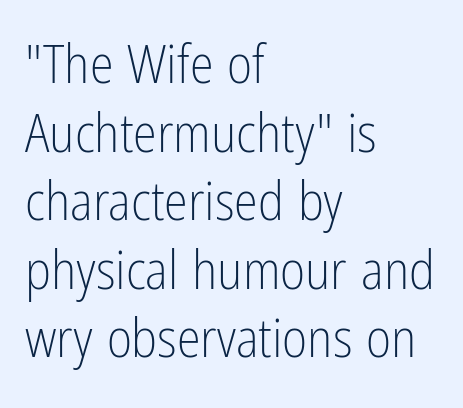
{"serif": "no", "italic": "no", "bold": "no", "weight": "light", "width": "condensed", "stroke_contrast": "low", "x_height": "medium", "monospaced": "no", "underline": "no", "align": "left", "line_spacing": "normal", "line_spacing_ratio": 1.27, "letter_spacing": "normal", "letter_spacing_em": 0.0, "glyph_px": 54}
